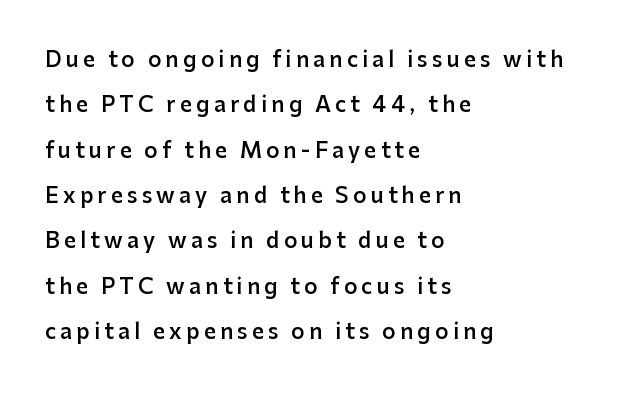
This is moderately heavy type, rendered in semibold. Spacing between characters has been opened up far beyond the box default. Posture: straight, roman, zero tilt. No word sits above an underline. Airy leading.
